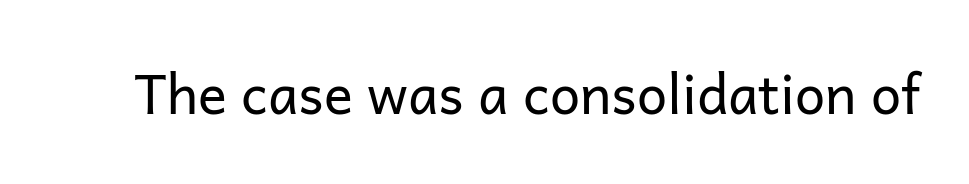
{"serif": "no", "italic": "no", "bold": "no", "weight": "regular", "width": "normal", "stroke_contrast": "low", "x_height": "medium", "monospaced": "no", "underline": "no", "letter_spacing": "normal", "letter_spacing_em": 0.0, "glyph_px": 54}
